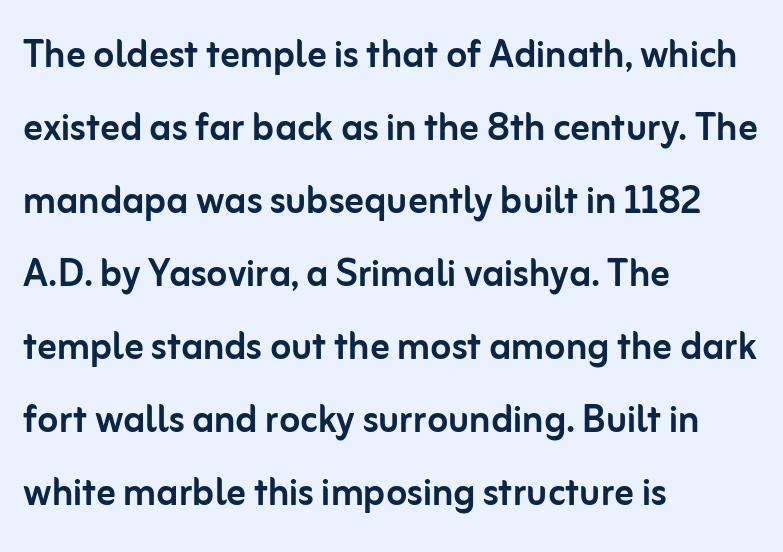
The image shows 48 px sans-serif type, upright; set left-aligned, normal line spacing (1.52x), normal letter spacing, not underlined; low stroke contrast and a medium x-height.
